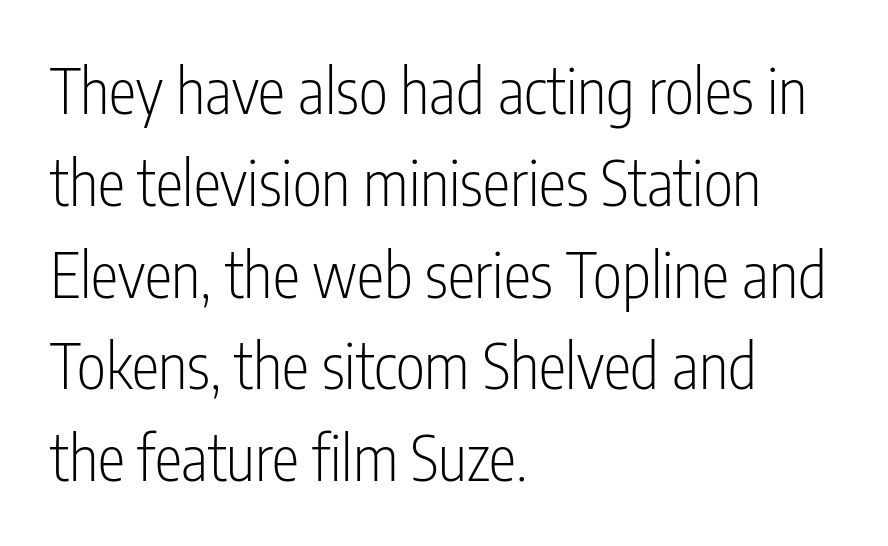
Q: Is the text bold? A: No.
Q: Is the text italic (slanted)? A: No, it is upright.
Q: Is the typeface a serif or a sans-serif typeface? A: Sans-serif.
Q: Is the text underlined? A: No.
Q: How is the paragraph aligned? A: Left-aligned.
Q: Is the spacing between letters normal or unusually wide? A: Normal.
Q: Is the spacing between lines tight, normal or loose? A: Normal.
Q: Width (condensed, normal, or wide)? A: Condensed.
Q: Stroke contrast? A: Low.
Q: x-height? A: Medium.
Q: Monospaced? A: No.
